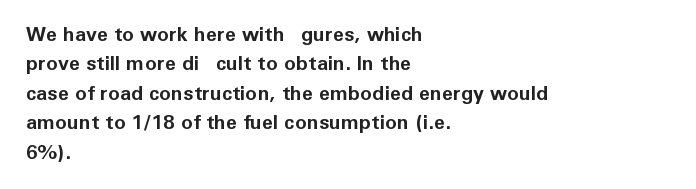
{"italic": "no", "bold": "yes", "underline": "no", "align": "left", "line_spacing": "normal", "line_spacing_ratio": 1.47, "letter_spacing": "normal", "letter_spacing_em": 0.0, "glyph_px": 20}
